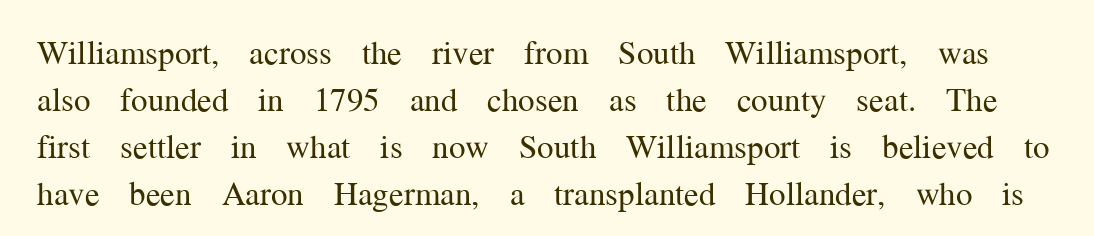
The font sits on the lighter half of the weight spectrum, regular included. Italic? Not at all — the glyphs are vertical. Between one letter and the next there's only the usual sliver of space. Observe the serifs anchoring each vertical stroke in this sample.
